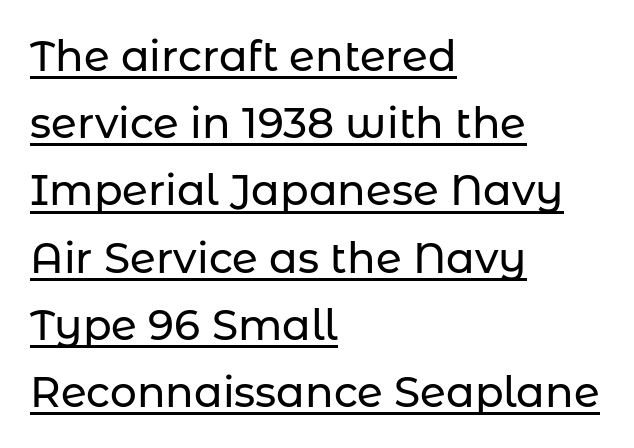
Line starts are locked; line ends wander. This rendering employs a face without finishing strokes, i.e., a sans-serif. Normally led — the rows are evenly, conventionally spaced. The letters stand straight up with perfectly vertical stems. You can see a thin bar hugging the bottom of the glyphs.
